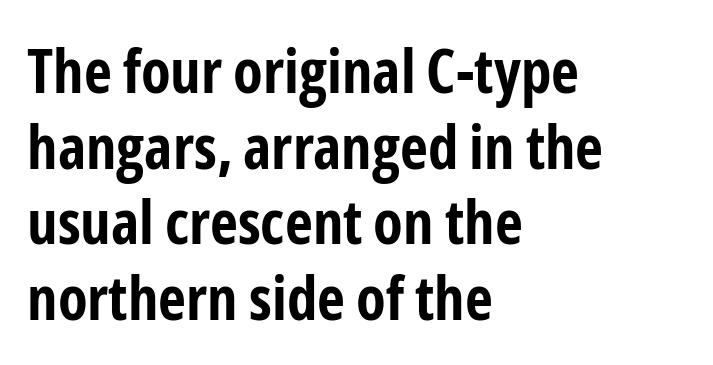
The image shows 61 px bold, condensed sans-serif type, upright; set left-aligned, line spacing 1.24x, normal letter spacing, not underlined; low stroke contrast and a medium x-height.
